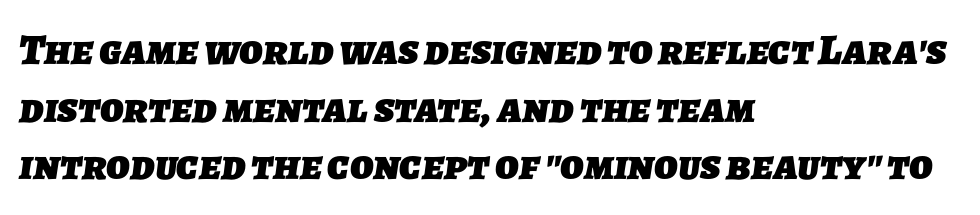
Unlike a traditional serif, this face leaves its strokes unadorned. Students, note that the glyphs here touch the page at normal intervals. Whoever set this chose a conventional vertical rhythm. Which margin do the lines hug? The left one — the right edge is uneven. Each letter keeps its own natural width here, so spacing adapts to shape.
